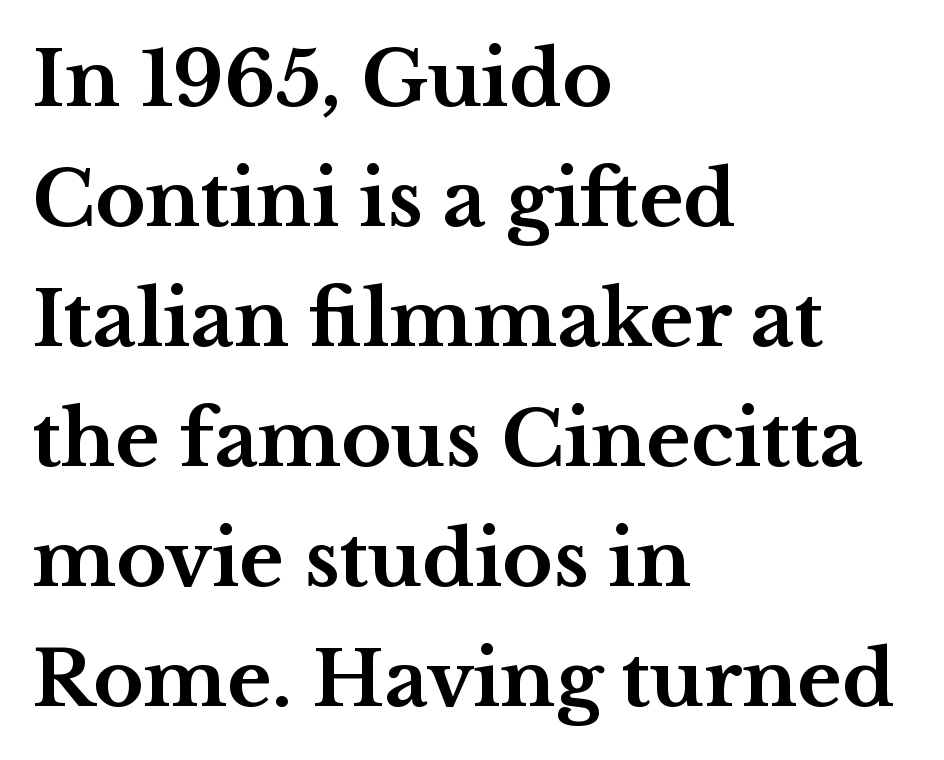
The image shows 76 px bold, wide serif type, upright; set left-aligned, normal line spacing (1.58x), normal letter spacing, not underlined; medium stroke contrast and a medium x-height.
